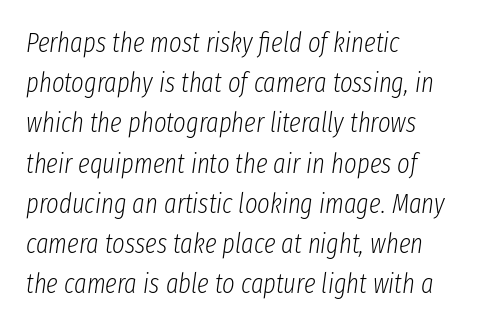
The image shows 27 px text type, italic (leaning right); set left-aligned, normal line spacing (1.49x), normal letter spacing, not underlined.
